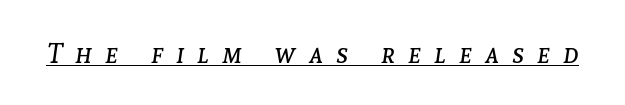
Descenders here cross a horizontal rule under the line. Weight: regular or lighter. The tracking jumps out immediately: characters are airy and widely separated. Would a proofreader flag this as italicized? Yes.
